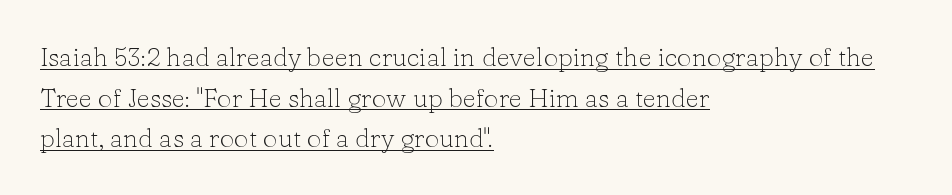
Notice how descenders clear the ascenders below comfortably — that's standard leading. The font is comparable to plain body text, perhaps lighter. The horizontal fit of the characters is conventional and even. Designer's note — italics off, roman on. Horizontally, the lines are justified to the leading edge only. This rendering features underlined lettering.
